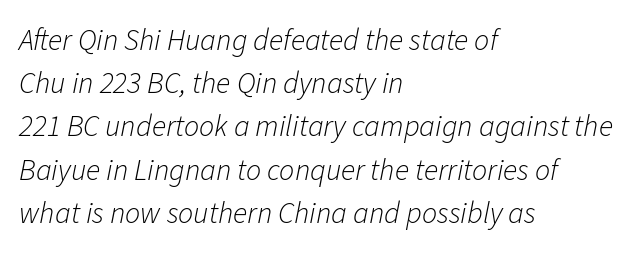
{"italic": "yes", "lean": "right", "slant_degrees": 11, "bold": "no", "weight": "light", "width": "normal", "stroke_contrast": "low", "x_height": "medium", "monospaced": "no", "underline": "no", "align": "left", "line_spacing": "normal", "line_spacing_ratio": 1.44, "letter_spacing": "normal", "letter_spacing_em": 0.0, "glyph_px": 30}
